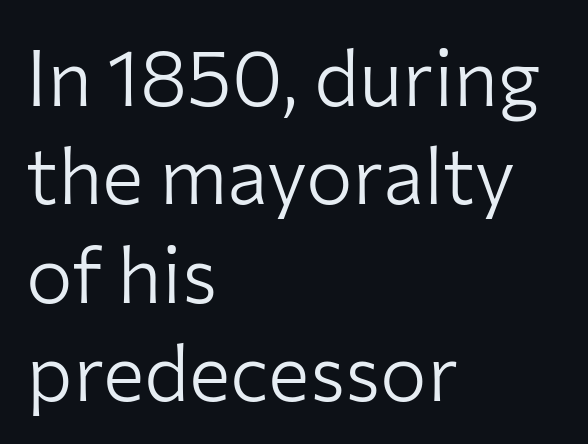
Horizontal bands of white between lines are of average thickness. The letters sit at their default tracking, neither squeezed nor spread. Stroke mass is kept to a normal reading level or below. Every character sits straight up, as roman type does. Proportional: the letters do not fall into vertical columns. The setting favours the left margin, as ordinary paragraphs usually do.
